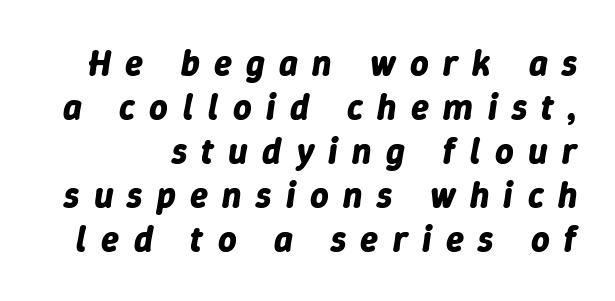
The image shows 36 px bold type, italic (leaning right); set line spacing 1.22x, unusually wide letter spacing (+0.4 em), not underlined; low stroke contrast and a medium x-height.
